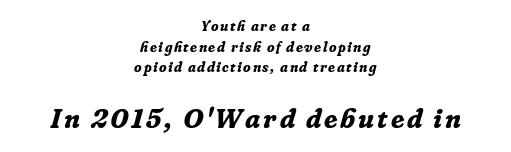
The axis of the letterforms is tilted away from vertical. Vertical spacing — default. These two chunks differ in scale, with the bottom chunk taking the larger measure. The letters are bold, with thick, heavy strokes. The passage shown is not underscored anywhere. A student would call this center alignment; a typographer would say set centered.
